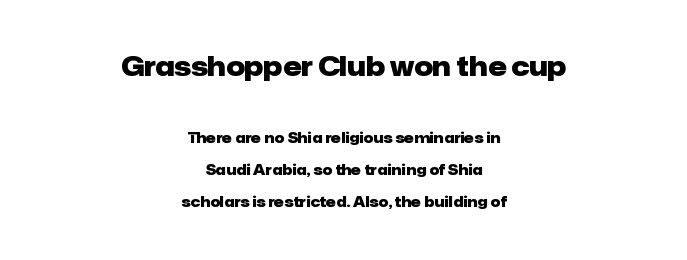
{"italic": "no", "bold": "yes", "underline": "no", "align": "center", "line_spacing": "loose", "line_spacing_ratio": 2.29, "letter_spacing": "normal", "letter_spacing_em": 0.0, "larger_block": "first", "size_ratio": 1.86, "glyph_px": 26}
